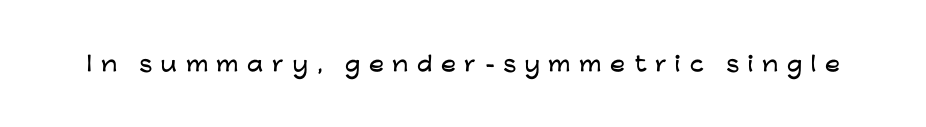
Letters rest on an invisible, unmarked baseline. Caption: expanded tracking, letters set apart. Do the letters lean? They stand straight.
